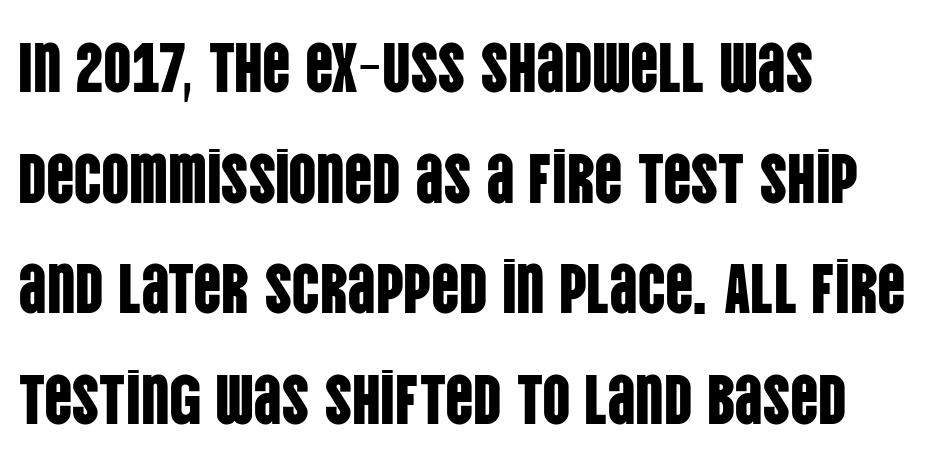
Between one letter and the next there's only the usual sliver of space. A sans-serif font was chosen for this passage. Check under the words: just untouched page. Posture: upright roman. Line spacing here is normal. These lines stack with their left ends in a neat column.
